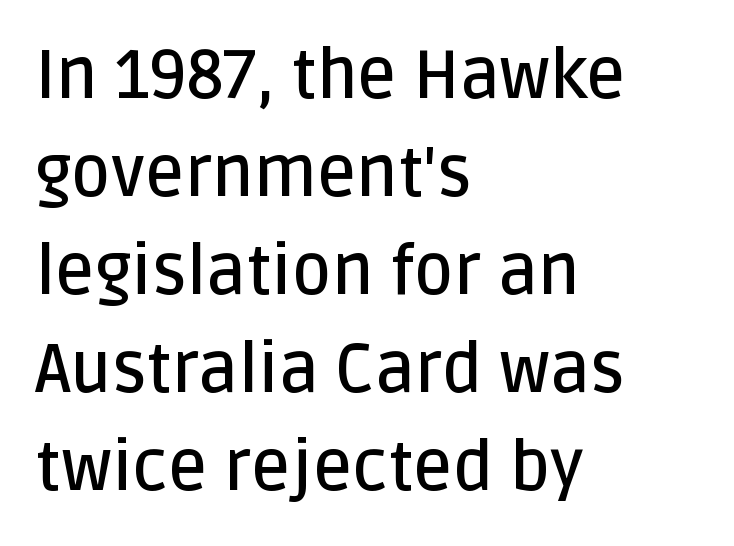
Look at the tracking — it's just the regular setting, nothing added. The rows are spaced the way most documents space them. Bold? Not quite — semibold, heavier than regular but stopping short. Reading down the block, your eye returns to a fixed left position each line. A typesetter would label this face a sans.
